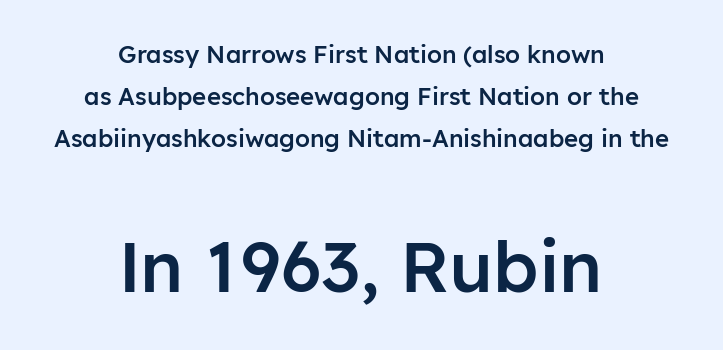
Q: Is the text bold? A: Semi-bold.
Q: Is the text italic (slanted)? A: No, it is upright.
Q: Is the typeface a serif or a sans-serif typeface? A: Sans-serif.
Q: Is the text underlined? A: No.
Q: How is the paragraph aligned? A: Centered.
Q: Is the spacing between letters normal or unusually wide? A: Normal.
Q: Which block of text is set in a larger size, the first (top) or the second (bottom)? A: The second (bottom) one.
Q: Width (condensed, normal, or wide)? A: Normal.
Q: Stroke contrast? A: Low.
Q: x-height? A: Medium.
Q: Monospaced? A: No.
